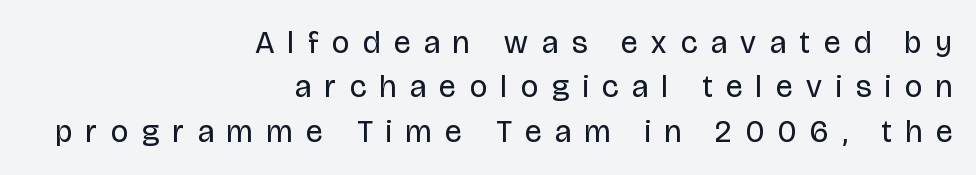
The image shows 31 px regular-weight, condensed sans-serif type, upright; set right-aligned, normal line spacing (1.43x), unusually wide letter spacing (+0.45 em), not underlined; low stroke contrast and a large x-height.
